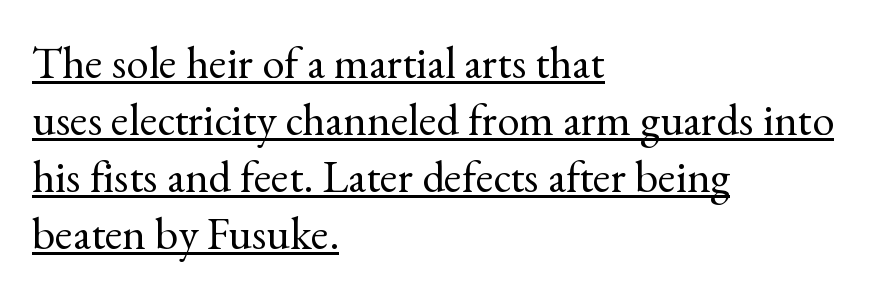
Q: Is the text bold? A: No.
Q: Is the text italic (slanted)? A: No, it is upright.
Q: Is the typeface a serif or a sans-serif typeface? A: Serif.
Q: Is the text underlined? A: Yes.
Q: How is the paragraph aligned? A: Left-aligned.
Q: Is the spacing between letters normal or unusually wide? A: Normal.
Q: Is the spacing between lines tight, normal or loose? A: Normal.
Q: Width (condensed, normal, or wide)? A: Normal.
Q: x-height? A: Small.
Q: Monospaced? A: No.
